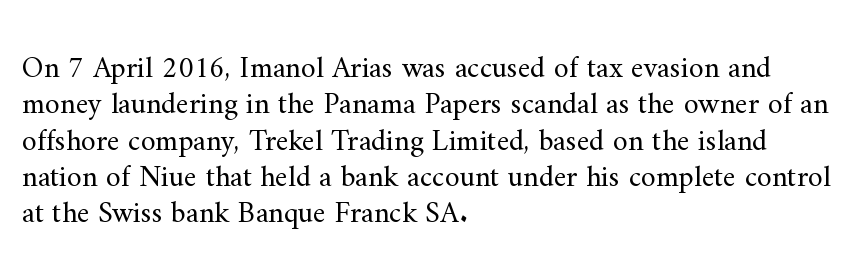
The image shows 30 px regular-weight serif type, upright; set left-aligned, line spacing 1.21x, normal letter spacing, not underlined; medium stroke contrast and a small x-height.
